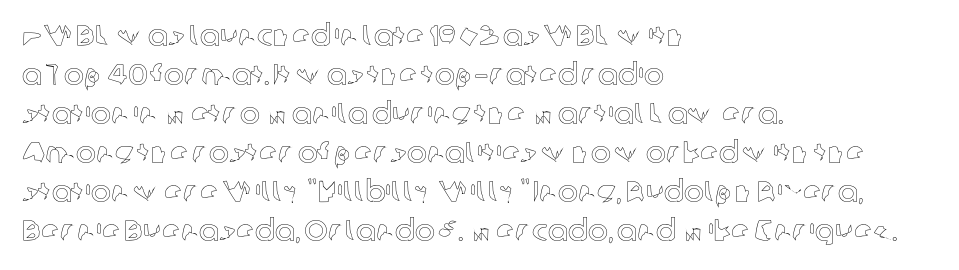
{"italic": "no", "width": "normal", "x_height": "medium", "monospaced": "no", "underline": "no", "align": "left", "line_spacing": "normal", "line_spacing_ratio": 1.3, "letter_spacing": "normal", "letter_spacing_em": 0.0, "glyph_px": 30}
